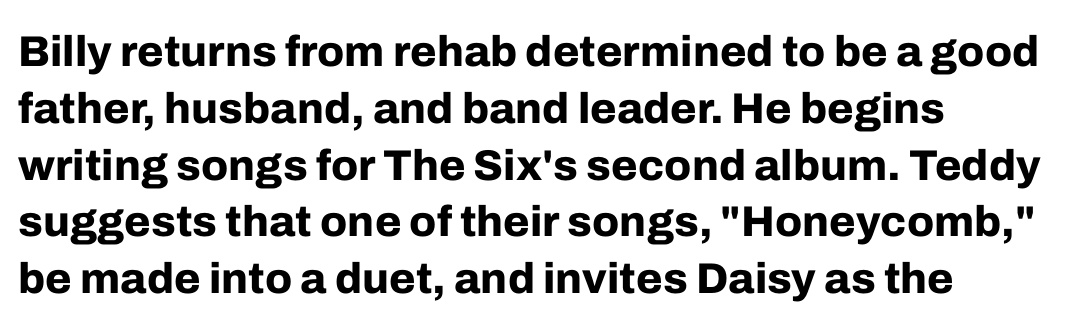
These lines are rendered in a variable-pitch font. Style check: upright. This sample uses a sans-serif face. Notice how the passage keeps a crisp vertical edge on the left only.
